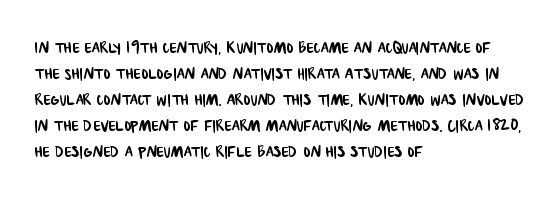
The image shows 21 px text type; set left-aligned, line spacing 1.24x, normal letter spacing, not underlined.
